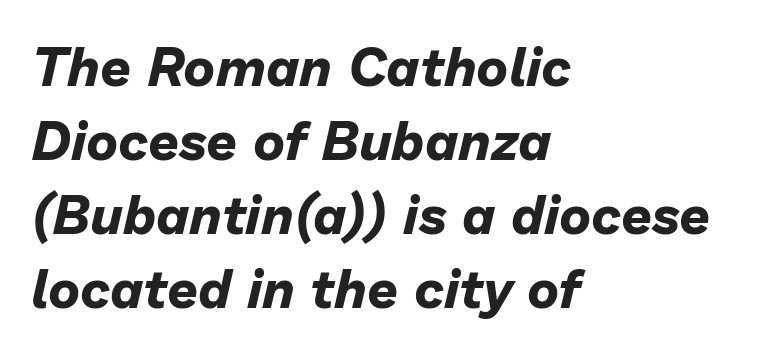
{"italic": "yes", "lean": "right", "slant_degrees": 13, "bold": "yes", "weight": "bold", "width": "normal", "stroke_contrast": "low", "x_height": "medium", "monospaced": "no", "underline": "no", "align": "left", "line_spacing": "normal", "line_spacing_ratio": 1.37, "letter_spacing": "normal", "letter_spacing_em": 0.0, "glyph_px": 54}
